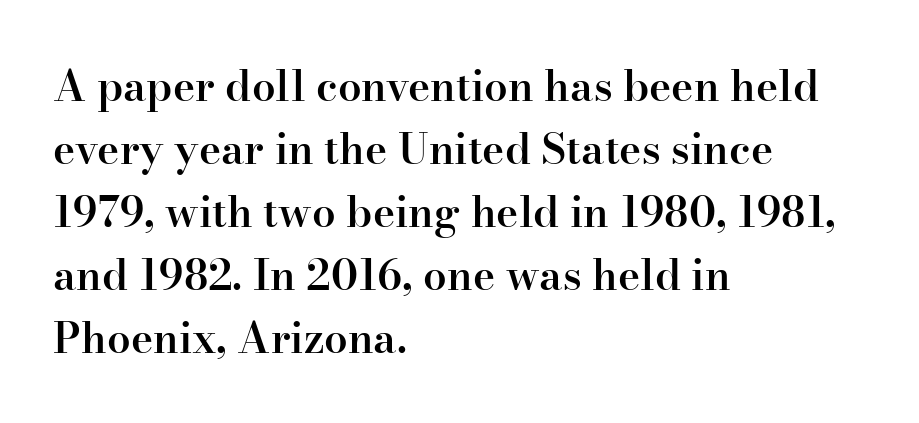
{"serif": "yes", "italic": "no", "bold": "semi", "weight": "semibold", "width": "normal", "stroke_contrast": "high", "x_height": "small", "monospaced": "no", "underline": "no", "align": "left", "line_spacing": "normal", "line_spacing_ratio": 1.5, "letter_spacing": "normal", "letter_spacing_em": 0.0, "glyph_px": 42}
